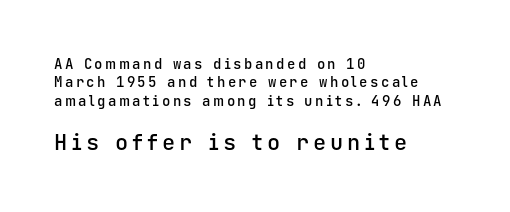
{"italic": "no", "bold": "semi", "underline": "no", "align": "left", "line_spacing": "normal", "line_spacing_ratio": 1.32, "larger_block": "second", "size_ratio": 1.57, "glyph_px": 22}
